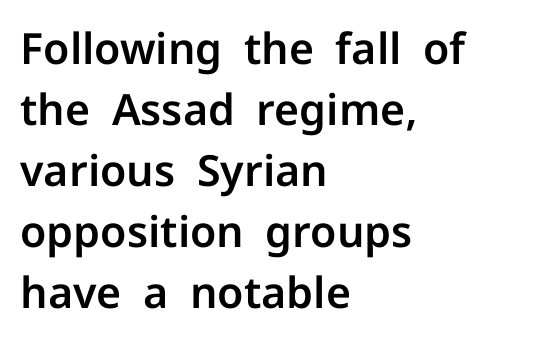
{"serif": "no", "italic": "no", "width": "normal", "stroke_contrast": "low", "x_height": "medium", "monospaced": "no", "underline": "no", "align": "left", "line_spacing": "normal", "line_spacing_ratio": 1.42, "letter_spacing": "normal", "letter_spacing_em": 0.0, "glyph_px": 43}
